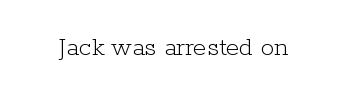
{"italic": "no", "bold": "no", "underline": "no", "letter_spacing": "normal", "letter_spacing_em": 0.0, "glyph_px": 27}
